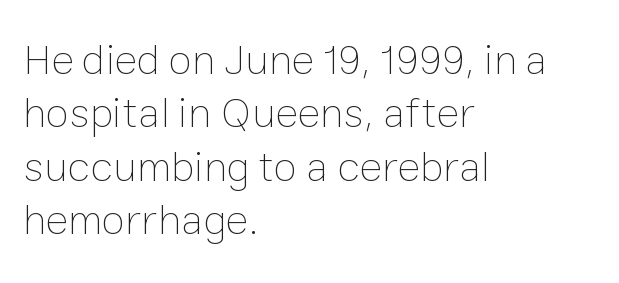
The strokes carry an ordinary text weight at most. Typeset ragged right — the left edge is the straight one. Varying glyph widths throughout — classic text-font behaviour. Designer's note — italics off, roman on. Glyph-to-glyph distance matches everyday printed text. Anything drawn beneath the words? Only blank space.
